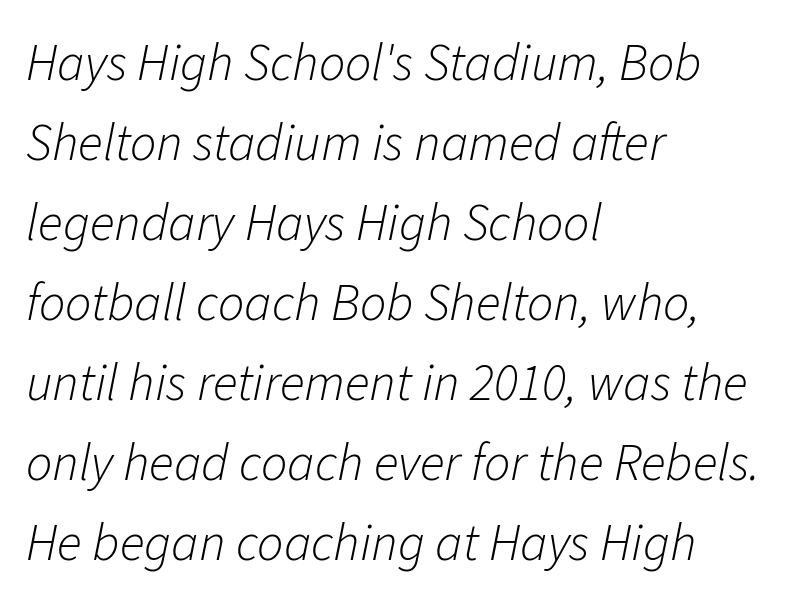
{"italic": "yes", "lean": "right", "slant_degrees": 11, "bold": "no", "weight": "light", "width": "normal", "stroke_contrast": "low", "x_height": "medium", "monospaced": "no", "underline": "no", "align": "left", "line_spacing": "normal", "line_spacing_ratio": 1.54, "letter_spacing": "normal", "letter_spacing_em": 0.0, "glyph_px": 52}
